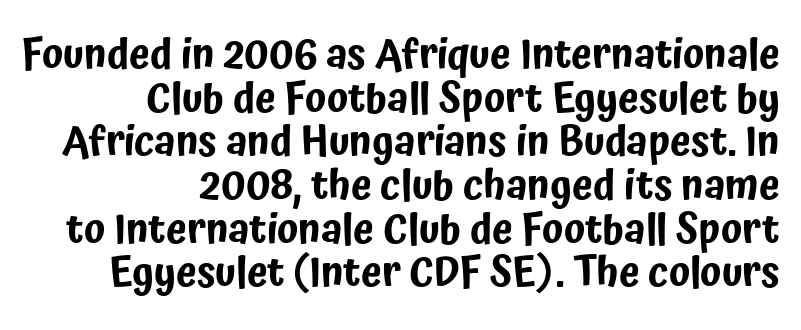
The rendering anchors every line to the right-hand side. Leading: reduced. Anything drawn beneath the words? Only blank space. What kind of face is this? One without serifs — a sans. Nobody touched the tracking dial on this one.
